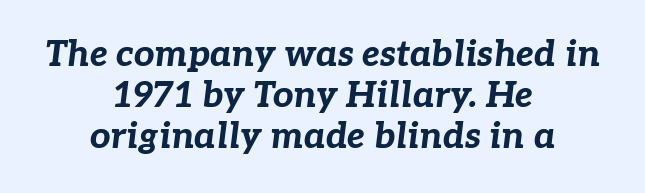
Summary of vertical rhythm: compact, with narrow interline spacing. Each letter keeps its own natural width here, so spacing adapts to shape. The typesetter chose a symmetrical, centered arrangement here. Observe the lean: these are italic letterforms.
